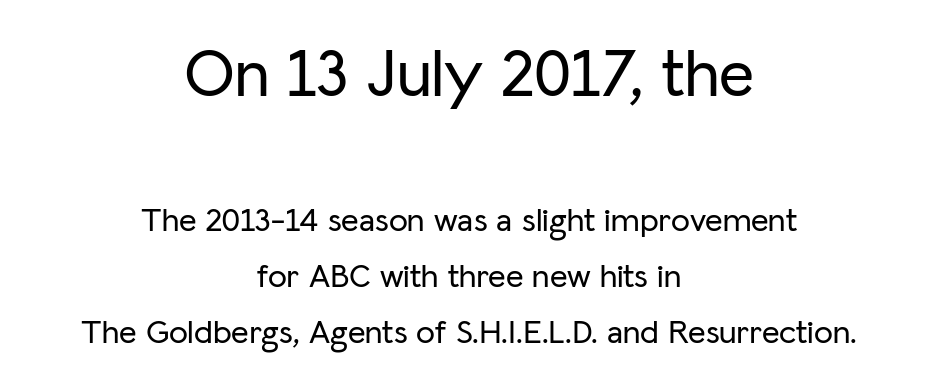
Q: Is the text italic (slanted)? A: No, it is upright.
Q: Is the typeface a serif or a sans-serif typeface? A: Sans-serif.
Q: Is the text underlined? A: No.
Q: How is the paragraph aligned? A: Centered.
Q: Is the spacing between letters normal or unusually wide? A: Normal.
Q: Is the spacing between lines tight, normal or loose? A: Normal.
Q: Which block of text is set in a larger size, the first (top) or the second (bottom)? A: The first (top) one.
Q: Width (condensed, normal, or wide)? A: Normal.
Q: Stroke contrast? A: Low.
Q: x-height? A: Medium.
Q: Monospaced? A: No.
